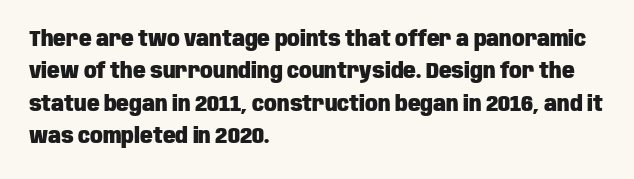
Unlike italic type, these characters show no tilt at all. Line starts are locked; line ends wander. Characters follow at the spacing the type designer built in. On the weight axis this lands at bold, roughly 700. The passage shown is not underscored anywhere.
